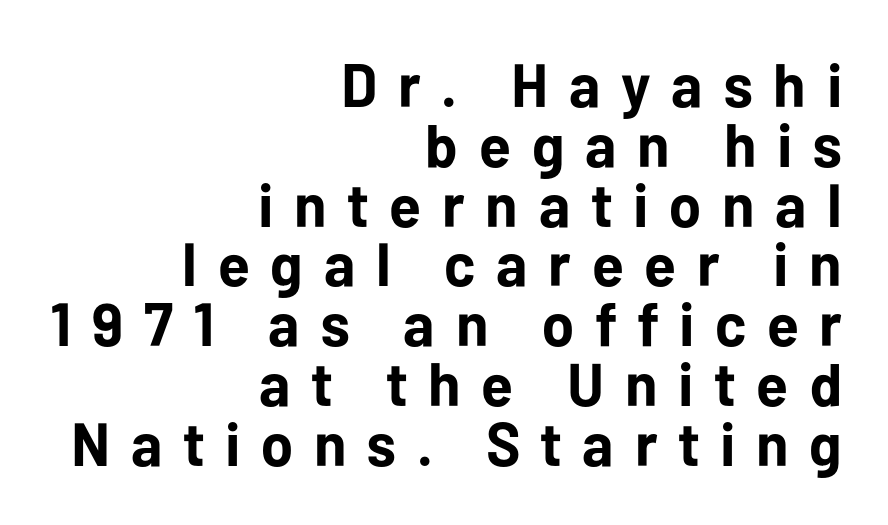
The image shows 61 px bold sans-serif type, upright; set right-aligned, tight line spacing (0.98x), unusually wide letter spacing (+0.34 em), not underlined; low stroke contrast and a medium x-height.
